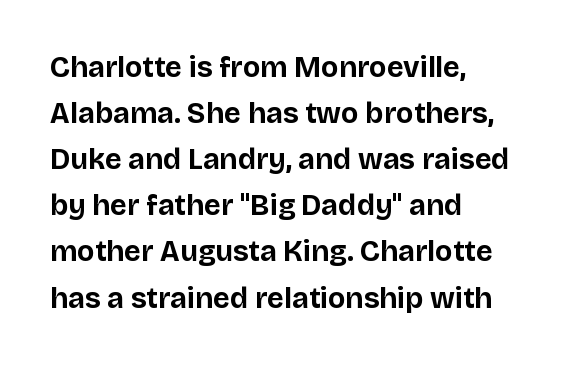
Beneath every word, the page is bare. No extra tracking has been applied to these lines. The designer went with a sans here, leaving each stem footless. Looks like regular typesetting: each glyph gets only the width it needs. Thick stems and heavy bowls — unmistakably bold.
